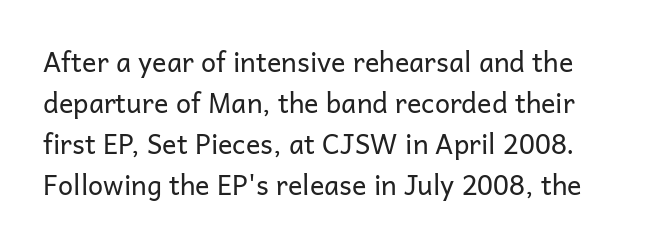
{"italic": "no", "bold": "no", "underline": "no", "line_spacing": "normal", "line_spacing_ratio": 1.52, "letter_spacing": "normal", "letter_spacing_em": 0.0, "glyph_px": 27}
